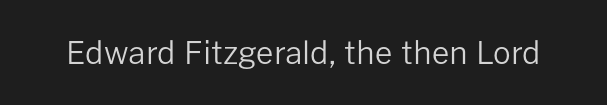
Varying glyph widths throughout — classic text-font behaviour. This sample uses plain, unmodified letter spacing. Nobody drew a line under any word here. Summary of weight: not heavy and not bold.
